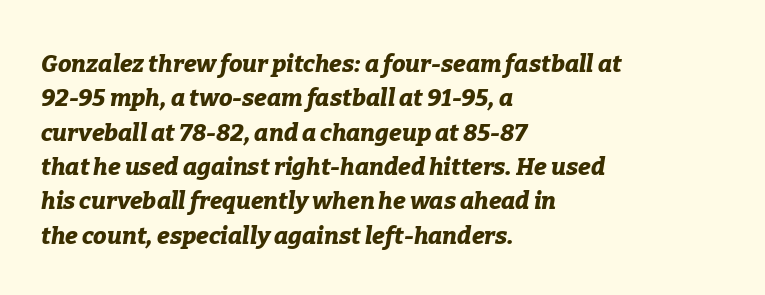
{"italic": "yes", "lean": "right", "slant_degrees": 9, "bold": "yes", "underline": "no", "align": "left", "line_spacing": "normal", "line_spacing_ratio": 1.43, "letter_spacing": "normal", "letter_spacing_em": 0.0, "glyph_px": 24}
